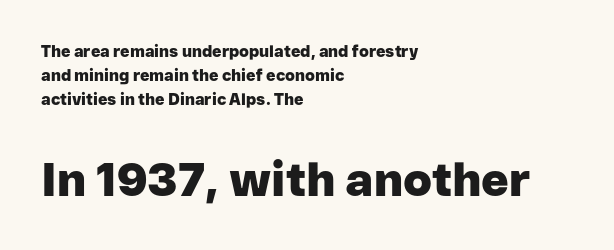
{"serif": "no", "italic": "no", "bold": "yes", "weight": "heavy", "width": "normal", "stroke_contrast": "low", "x_height": "medium", "monospaced": "no", "underline": "no", "align": "left", "line_spacing": "normal", "line_spacing_ratio": 1.51, "letter_spacing": "normal", "letter_spacing_em": 0.0, "larger_block": "second", "size_ratio": 2.94, "glyph_px": 47}
